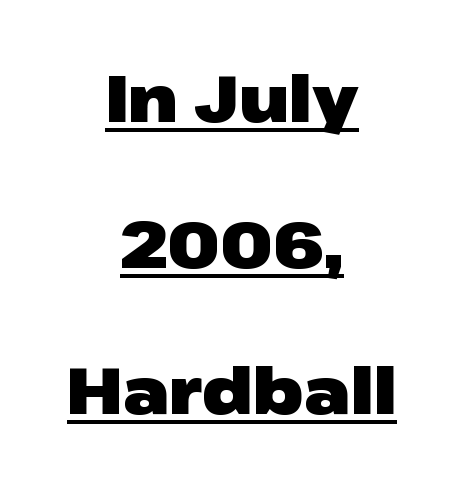
Rows of type keep a wide berth in the vertical direction. Teacher's note: observe the equal gaps on both sides — that is centered alignment. Short note: letters normally spaced. Here the designer chose a conventional face with non-uniform glyph widths. Heavy-handed strokes throughout: this text is bold.
